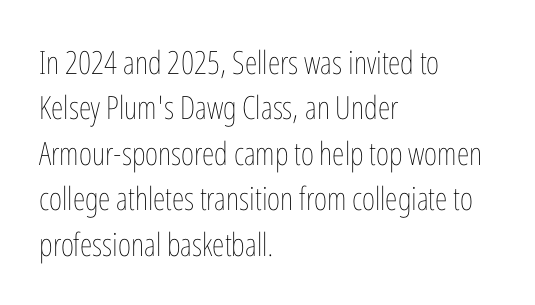
The image shows 32 px thin, condensed type, upright; set left-aligned, normal line spacing (1.42x), normal letter spacing, not underlined; low stroke contrast and a medium x-height.
